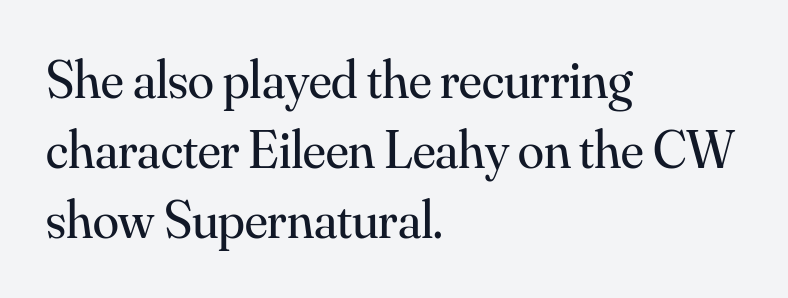
The baseline area is clear. Tall strokes in this sample are plumb rather than angled. Is this a fixed-width face? No — the glyphs have proportional, varying widths. Note: serifs present on the glyphs.
